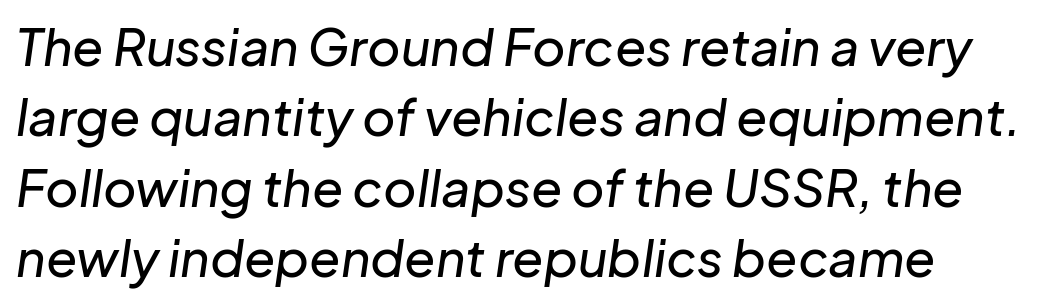
This is oblique type, the kind used for emphasis or titles. The space directly below the letters is spotless. Horizontally, the lines are justified to the leading edge only. Each letter keeps its own natural width here, so spacing adapts to shape. What stands out about the letter spacing? Nothing — it is the standard amount.
